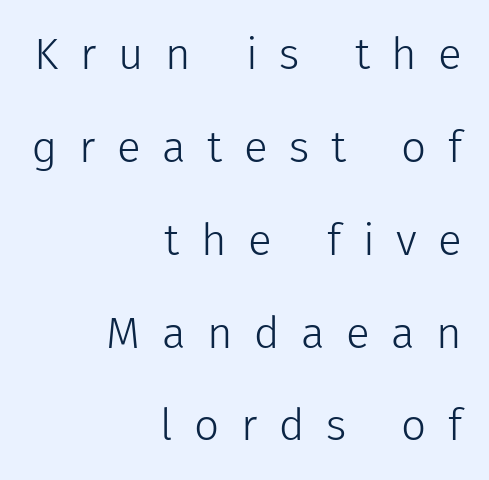
Nope, no serifs anywhere on these letters. Letters rest on an invisible, unmarked baseline. Looks like regular typesetting: each glyph gets only the width it needs. Caption: multi-line text, flush right, ragged left. Designer's note — italics off, roman on. Think standard paragraph weight, or any step lighter than that.
